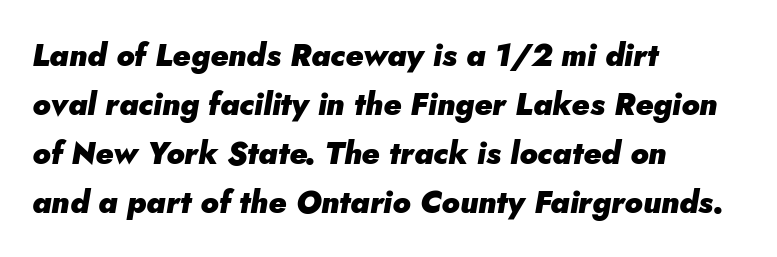
Q: Is the text bold? A: Yes.
Q: Is the text italic (slanted)? A: Yes, it leans right by about 5 degrees.
Q: Is the text underlined? A: No.
Q: How is the paragraph aligned? A: Left-aligned.
Q: Is the spacing between letters normal or unusually wide? A: Normal.
Q: Is the spacing between lines tight, normal or loose? A: Normal.
Q: Width (condensed, normal, or wide)? A: Normal.
Q: Stroke contrast? A: Low.
Q: x-height? A: Small.
Q: Monospaced? A: No.
